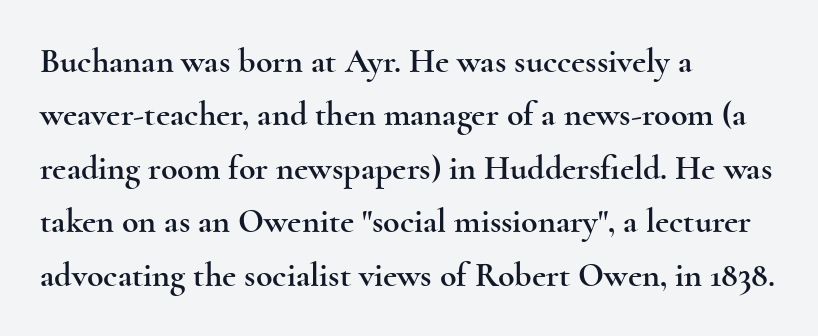
Alignment: flush left. The face used here is proportionally spaced, like ordinary book or web type. A serif font was chosen for this passage. Do the letters lean? They stand straight. There is no visible air inserted between adjacent glyphs. Is there much room between lines? A standard amount, neither cramped nor airy.
